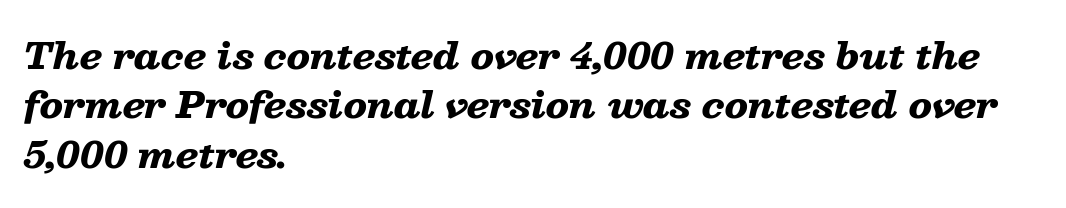
Q: Is the text bold? A: Yes.
Q: Is the text italic (slanted)? A: Yes, it leans right by about 13 degrees.
Q: Is the text underlined? A: No.
Q: How is the paragraph aligned? A: Left-aligned.
Q: Is the spacing between letters normal or unusually wide? A: Normal.
Q: Is the spacing between lines tight, normal or loose? A: Normal.
Q: Width (condensed, normal, or wide)? A: Wide.
Q: Stroke contrast? A: Low.
Q: x-height? A: Medium.
Q: Monospaced? A: No.
